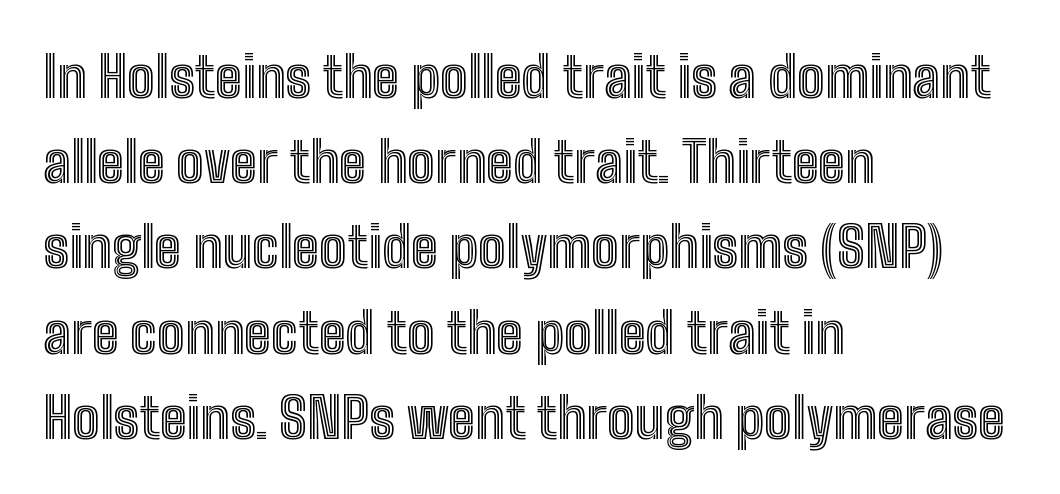
The image shows 55 px condensed type, upright; set left-aligned, normal line spacing (1.55x), normal letter spacing, not underlined; a medium x-height.
